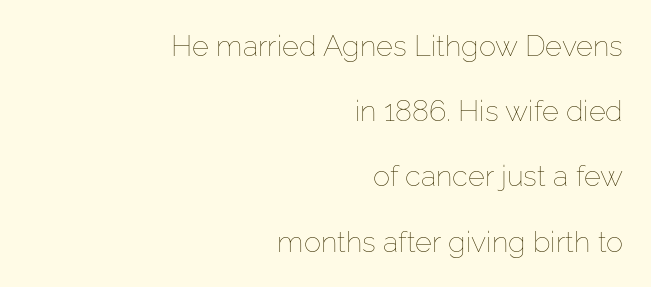
Q: Is the text bold? A: No.
Q: Is the text italic (slanted)? A: No, it is upright.
Q: Is the text underlined? A: No.
Q: How is the paragraph aligned? A: Right-aligned.
Q: Is the spacing between letters normal or unusually wide? A: Normal.
Q: Is the spacing between lines tight, normal or loose? A: Loose.
Q: Width (condensed, normal, or wide)? A: Normal.
Q: Stroke contrast? A: Low.
Q: x-height? A: Medium.
Q: Monospaced? A: No.
